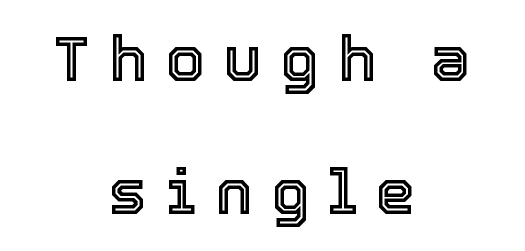
{"italic": "no", "width": "normal", "x_height": "medium", "monospaced": "no", "underline": "no", "align": "center", "line_spacing": "loose", "line_spacing_ratio": 2.11, "letter_spacing": "wide", "letter_spacing_em": 0.3, "glyph_px": 63}
